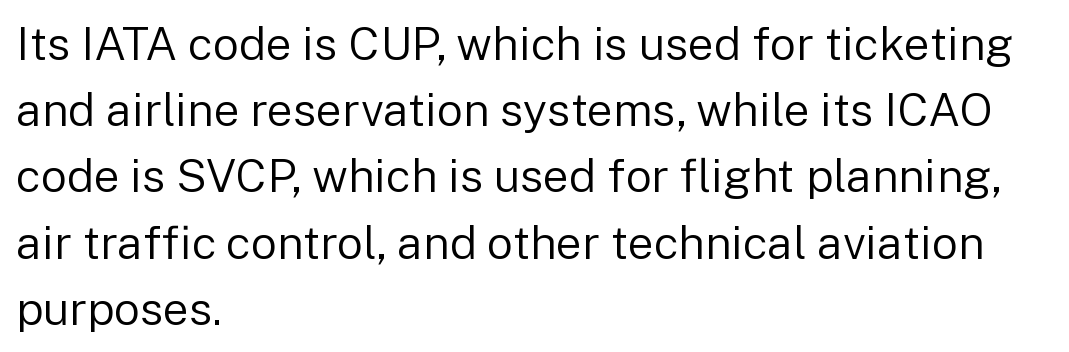
Here the designer chose a conventional face with non-uniform glyph widths. If you drew a ruler down the left edge, every line would touch it. Weight: not bold — regular or lighter. The passage shown stacks its lines at a standard gap.
